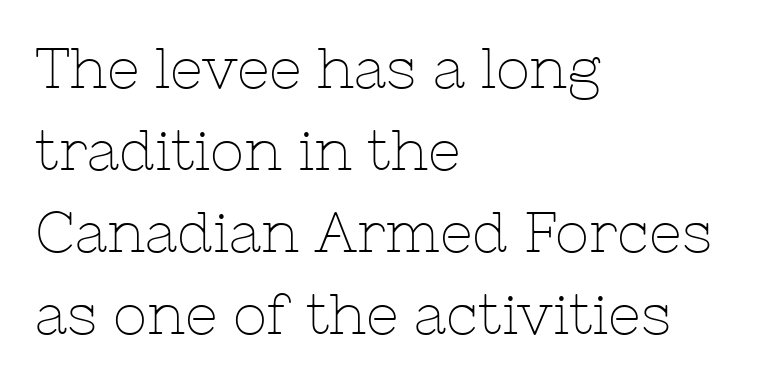
Think of a printed novel: that variable character pitch is what you see here. Evenly set lines give the paragraph a standard silhouette. Nothing unusual about the tracking: characters are spaced as the font intends. The space directly below the letters is spotless.
